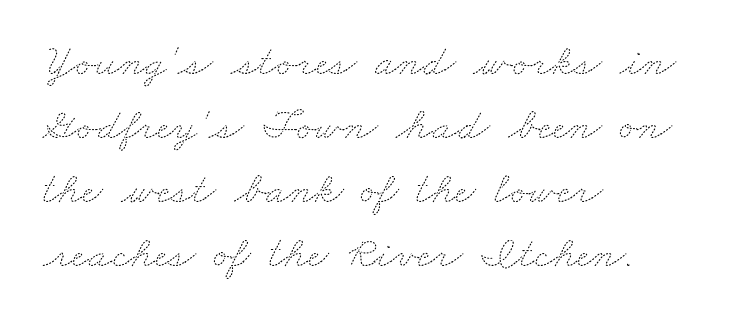
Q: Is the text bold? A: No.
Q: Is the text underlined? A: No.
Q: How is the paragraph aligned? A: Left-aligned.
Q: Is the spacing between letters normal or unusually wide? A: Normal.
Q: Is the spacing between lines tight, normal or loose? A: Normal.
Q: Width (condensed, normal, or wide)? A: Wide.
Q: Stroke contrast? A: Medium.
Q: x-height? A: Small.
Q: Monospaced? A: No.
